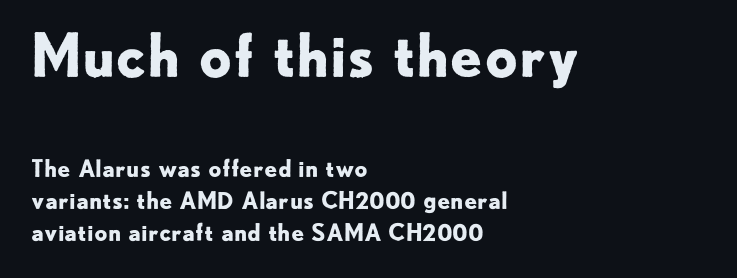
Q: Is the text bold? A: Yes.
Q: Is the text italic (slanted)? A: No, it is upright.
Q: Is the typeface a serif or a sans-serif typeface? A: Sans-serif.
Q: Is the text underlined? A: No.
Q: How is the paragraph aligned? A: Left-aligned.
Q: Is the spacing between letters normal or unusually wide? A: Normal.
Q: Is the spacing between lines tight, normal or loose? A: Normal.
Q: Which block of text is set in a larger size, the first (top) or the second (bottom)? A: The first (top) one.
Q: Width (condensed, normal, or wide)? A: Normal.
Q: Stroke contrast? A: Low.
Q: x-height? A: Small.
Q: Monospaced? A: No.
